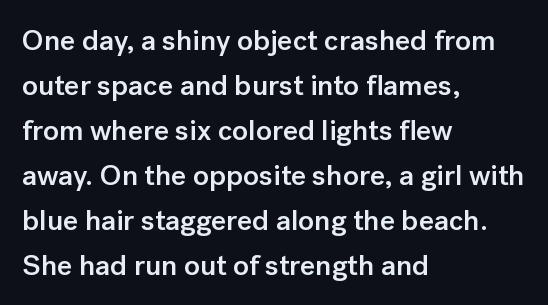
A typesetter would call this proportional, since set widths differ per character. The passage shown is typeset with a sans-serif family. Italic? Not at all — the glyphs are vertical. A typesetter would call this leading conventional body-copy spacing.
